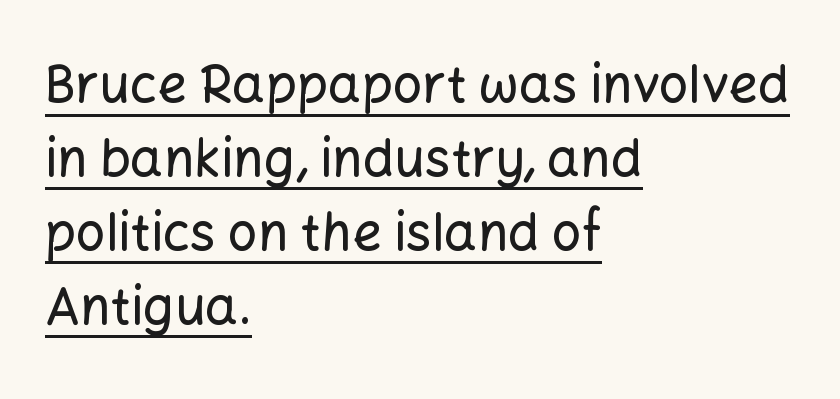
Q: Is the text italic (slanted)? A: No, it is upright.
Q: Is the typeface a serif or a sans-serif typeface? A: Sans-serif.
Q: Is the text underlined? A: Yes.
Q: How is the paragraph aligned? A: Left-aligned.
Q: Is the spacing between letters normal or unusually wide? A: Normal.
Q: Is the spacing between lines tight, normal or loose? A: Normal.
Q: Width (condensed, normal, or wide)? A: Normal.
Q: Stroke contrast? A: Low.
Q: x-height? A: Medium.
Q: Monospaced? A: No.
